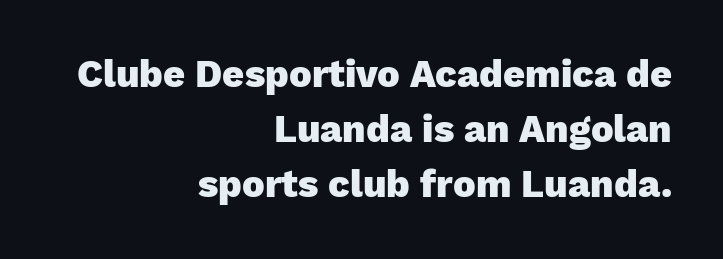
Q: Is the text bold? A: Yes.
Q: Is the text italic (slanted)? A: No, it is upright.
Q: Is the typeface a serif or a sans-serif typeface? A: Sans-serif.
Q: Is the text underlined? A: No.
Q: How is the paragraph aligned? A: Right-aligned.
Q: Is the spacing between letters normal or unusually wide? A: Normal.
Q: Is the spacing between lines tight, normal or loose? A: Normal.
Q: Width (condensed, normal, or wide)? A: Normal.
Q: Stroke contrast? A: Low.
Q: x-height? A: Medium.
Q: Monospaced? A: No.
